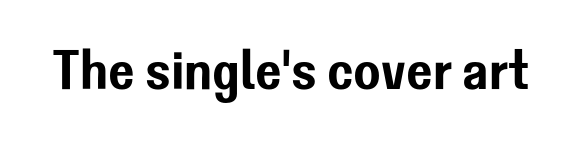
The letters carry no serifs — their stems end cleanly without finishing strokes. Words appear dense and cohesive because spacing is normal. Spacing verdict: proportional, widths tailored to each character. No italicization has been applied; the sample stays upright. The strip under each line holds only bare page.
